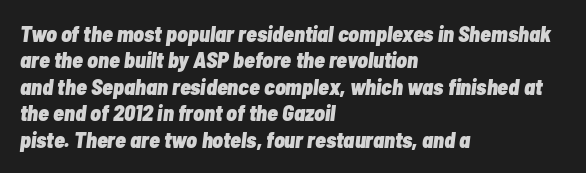
{"italic": "yes", "lean": "right", "slant_degrees": 7, "bold": "yes", "underline": "no", "align": "left", "line_spacing_ratio": 1.2, "letter_spacing": "normal", "letter_spacing_em": 0.0, "glyph_px": 22}
